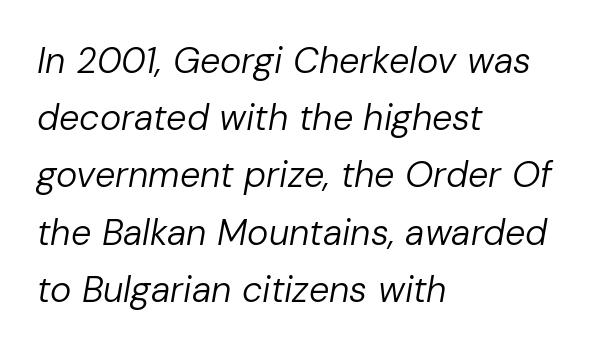
The image shows 36 px regular-weight type, italic (leaning right); set left-aligned, normal line spacing (1.59x), normal letter spacing, not underlined; low stroke contrast and a medium x-height.
